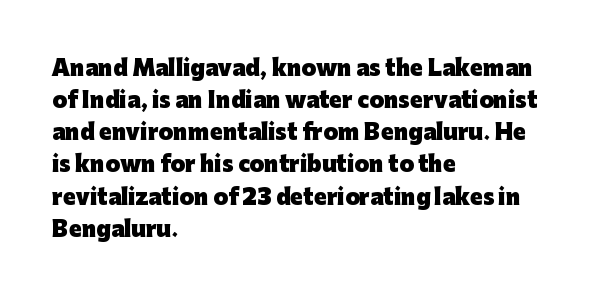
The image shows 21 px bold type, upright; set left-aligned, normal line spacing (1.53x), normal letter spacing, not underlined.
